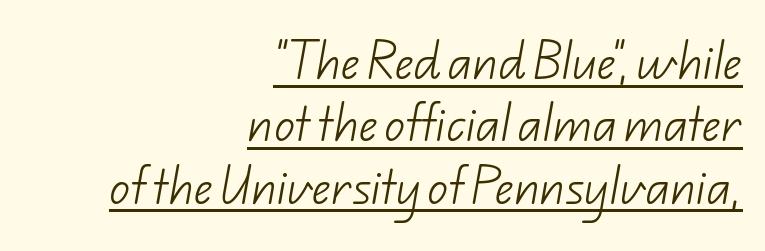
Q: Is the text bold? A: No.
Q: Is the typeface a serif or a sans-serif typeface? A: Sans-serif.
Q: Is the text underlined? A: Yes.
Q: How is the paragraph aligned? A: Right-aligned.
Q: Is the spacing between letters normal or unusually wide? A: Normal.
Q: Is the spacing between lines tight, normal or loose? A: Normal.
Q: Width (condensed, normal, or wide)? A: Normal.
Q: Stroke contrast? A: Low.
Q: x-height? A: Small.
Q: Monospaced? A: No.
